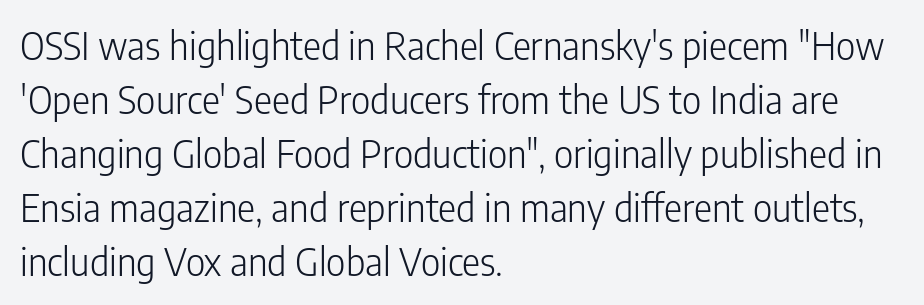
The image shows 38 px light, condensed sans-serif type, upright; set left-aligned, normal line spacing (1.42x), normal letter spacing, not underlined; low stroke contrast and a medium x-height.
